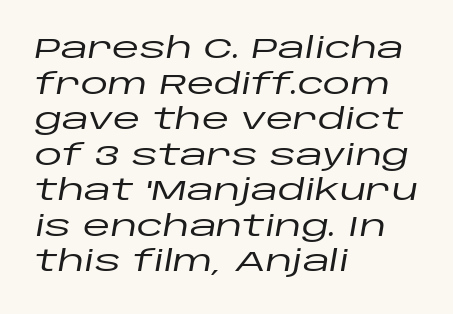
The image shows 28 px wide type, italic (leaning right); set left-aligned, normal line spacing (1.27x), normal letter spacing, not underlined; low stroke contrast and a large x-height.
